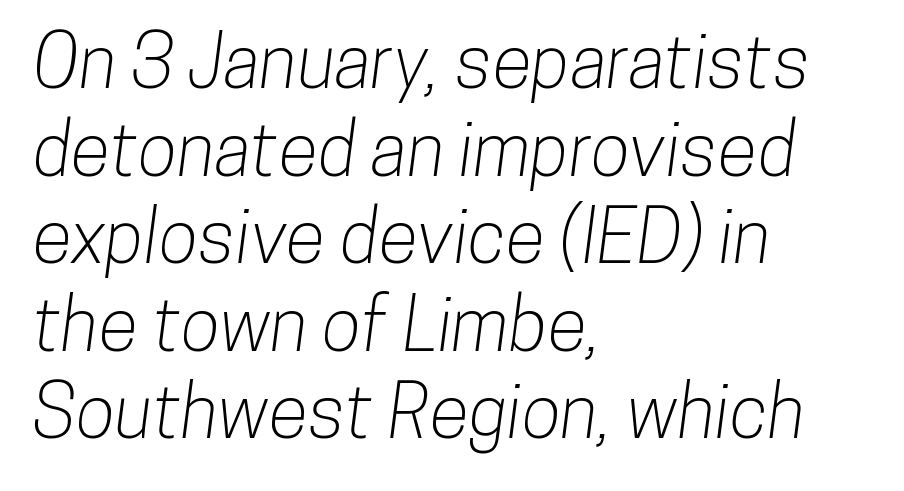
{"serif": "no", "width": "condensed", "stroke_contrast": "low", "x_height": "medium", "monospaced": "no", "underline": "no", "align": "left", "line_spacing_ratio": 1.2, "letter_spacing": "normal", "letter_spacing_em": 0.0, "glyph_px": 73}
